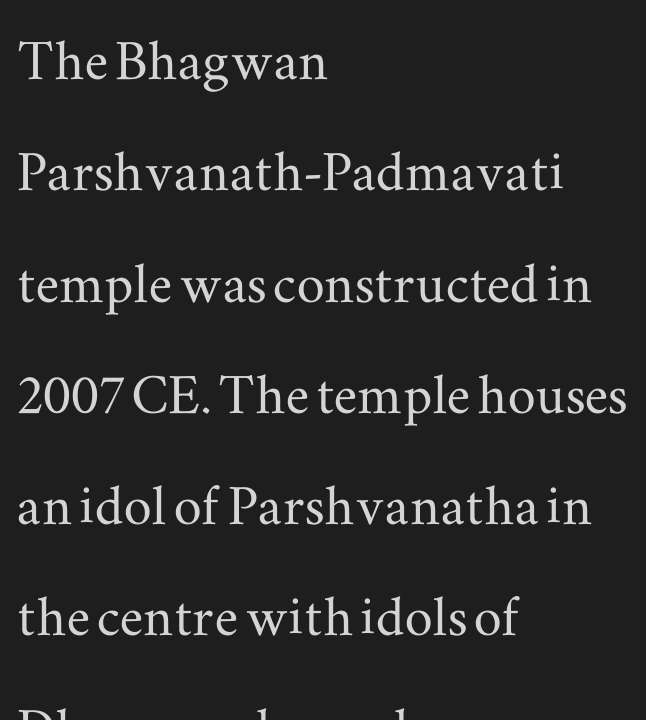
Q: Is the text italic (slanted)? A: No, it is upright.
Q: Is the typeface a serif or a sans-serif typeface? A: Serif.
Q: Is the text underlined? A: No.
Q: How is the paragraph aligned? A: Left-aligned.
Q: Is the spacing between letters normal or unusually wide? A: Normal.
Q: Is the spacing between lines tight, normal or loose? A: Normal.
Q: Width (condensed, normal, or wide)? A: Wide.
Q: Stroke contrast? A: Medium.
Q: x-height? A: Small.
Q: Monospaced? A: No.
